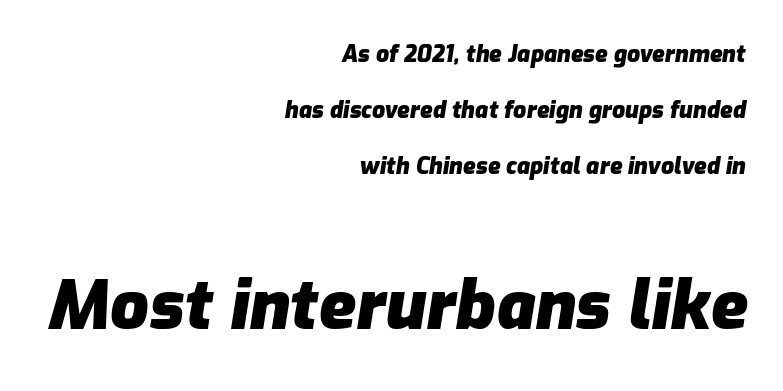
{"italic": "yes", "lean": "right", "slant_degrees": 9, "bold": "yes", "weight": "heavy", "width": "normal", "stroke_contrast": "low", "x_height": "medium", "monospaced": "no", "underline": "no", "align": "right", "line_spacing": "loose", "line_spacing_ratio": 2.43, "letter_spacing": "normal", "letter_spacing_em": 0.0, "larger_block": "second", "size_ratio": 2.96, "glyph_px": 68}
